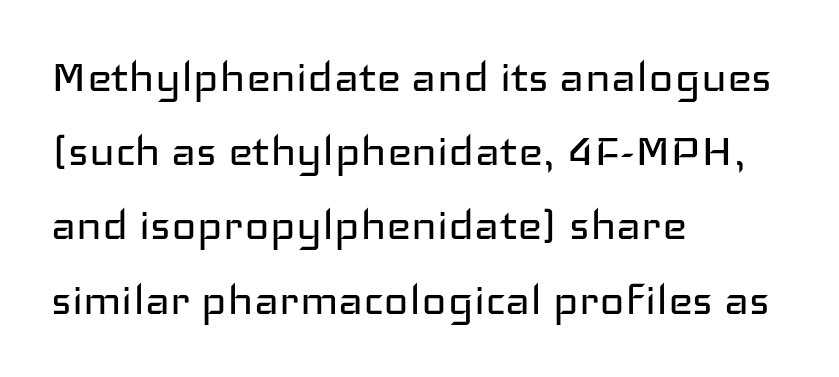
The image shows 53 px regular-weight, wide sans-serif type, upright; set left-aligned, normal line spacing (1.4x), normal letter spacing, not underlined; low stroke contrast and a medium x-height.
